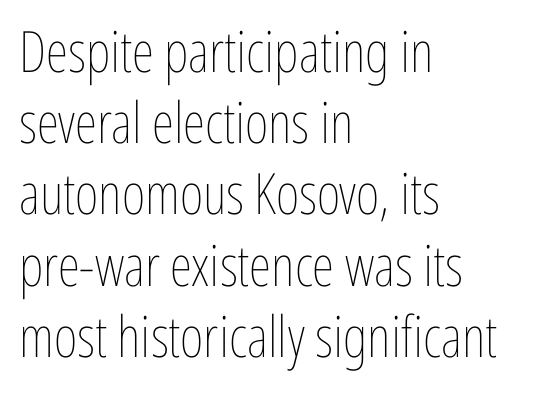
The image shows 57 px thin, condensed type, upright; set left-aligned, normal line spacing (1.25x), normal letter spacing, not underlined; low stroke contrast and a medium x-height.
